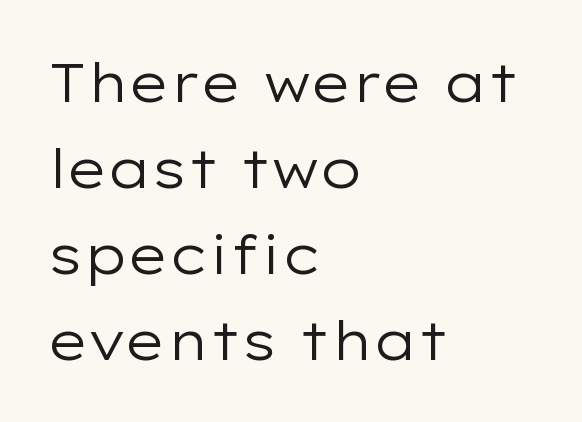
The letters carry no serifs — their stems end cleanly without finishing strokes. There is no visible air inserted between adjacent glyphs. The rendering uses a moderate line-height, typical for paragraphs. One-word summary of the alignment: left. The font's upright variant was chosen for this text. Check under the words: just untouched page.
